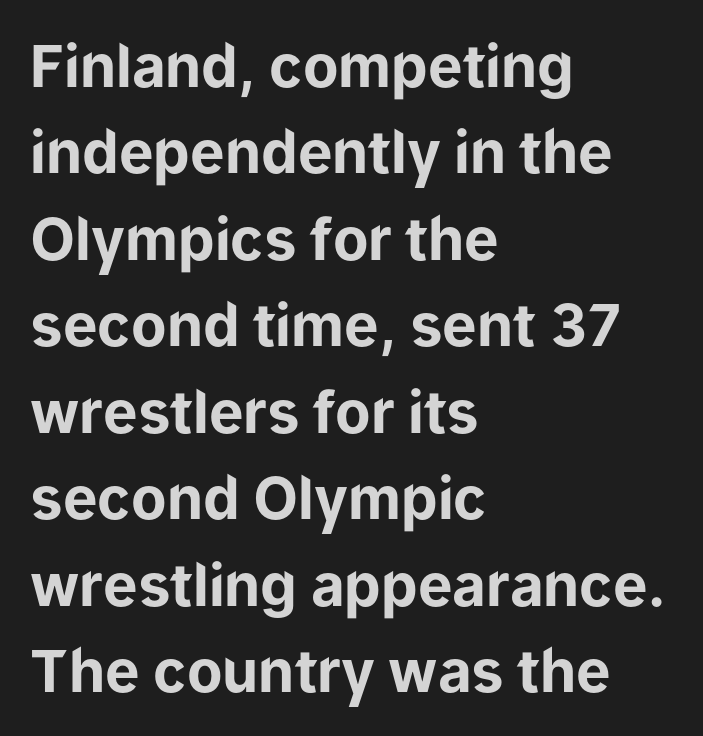
Q: Is the text bold? A: Yes.
Q: Is the text italic (slanted)? A: No, it is upright.
Q: Is the typeface a serif or a sans-serif typeface? A: Sans-serif.
Q: Is the text underlined? A: No.
Q: How is the paragraph aligned? A: Left-aligned.
Q: Is the spacing between letters normal or unusually wide? A: Normal.
Q: Is the spacing between lines tight, normal or loose? A: Normal.
Q: Width (condensed, normal, or wide)? A: Normal.
Q: Stroke contrast? A: Low.
Q: x-height? A: Medium.
Q: Monospaced? A: No.
